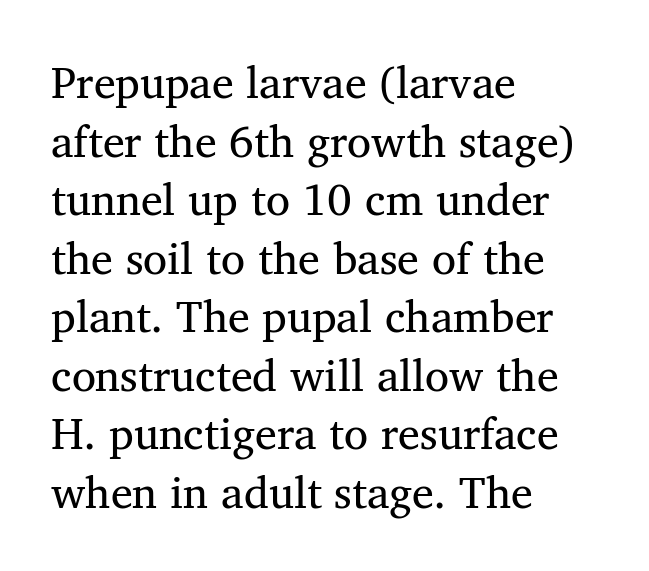
{"serif": "yes", "italic": "no", "bold": "no", "weight": "regular", "width": "normal", "stroke_contrast": "medium", "x_height": "medium", "monospaced": "no", "underline": "no", "align": "left", "line_spacing": "normal", "line_spacing_ratio": 1.33, "letter_spacing": "normal", "letter_spacing_em": 0.0, "glyph_px": 44}
